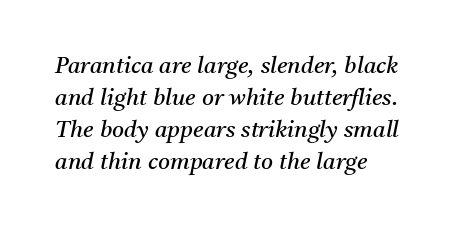
{"italic": "yes", "lean": "right", "slant_degrees": 11, "bold": "no", "underline": "no", "align": "left", "line_spacing": "normal", "line_spacing_ratio": 1.39, "letter_spacing": "normal", "letter_spacing_em": 0.0, "glyph_px": 23}
